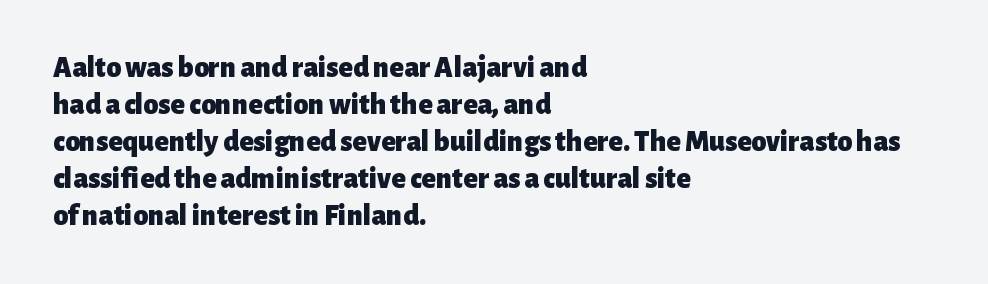
{"serif": "no", "italic": "no", "bold": "yes", "weight": "heavy", "width": "normal", "stroke_contrast": "low", "x_height": "medium", "monospaced": "no", "underline": "no", "align": "left", "line_spacing_ratio": 1.23, "letter_spacing": "normal", "letter_spacing_em": 0.0, "glyph_px": 30}
